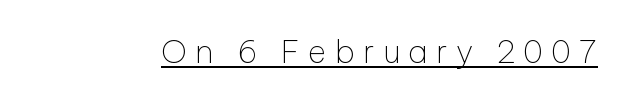
The image shows 32 px thin sans-serif type, upright; set unusually wide letter spacing (+0.25 em), underlined; low stroke contrast and a medium x-height.
